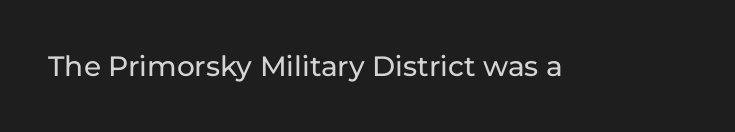
{"serif": "no", "italic": "no", "width": "normal", "stroke_contrast": "low", "x_height": "medium", "monospaced": "no", "underline": "no", "letter_spacing": "normal", "letter_spacing_em": 0.0, "glyph_px": 28}
